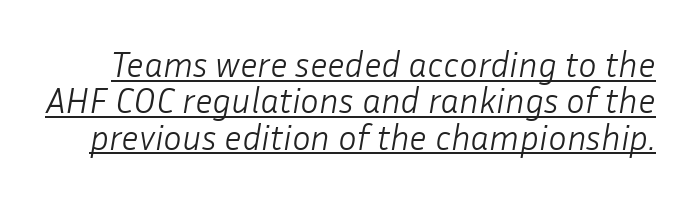
Q: Is the text bold? A: No.
Q: Is the text italic (slanted)? A: Yes, it leans right by about 10 degrees.
Q: Is the text underlined? A: Yes.
Q: Is the spacing between letters normal or unusually wide? A: Normal.
Q: Is the spacing between lines tight, normal or loose? A: Tight.
Q: Width (condensed, normal, or wide)? A: Normal.
Q: Stroke contrast? A: Low.
Q: x-height? A: Medium.
Q: Monospaced? A: No.
